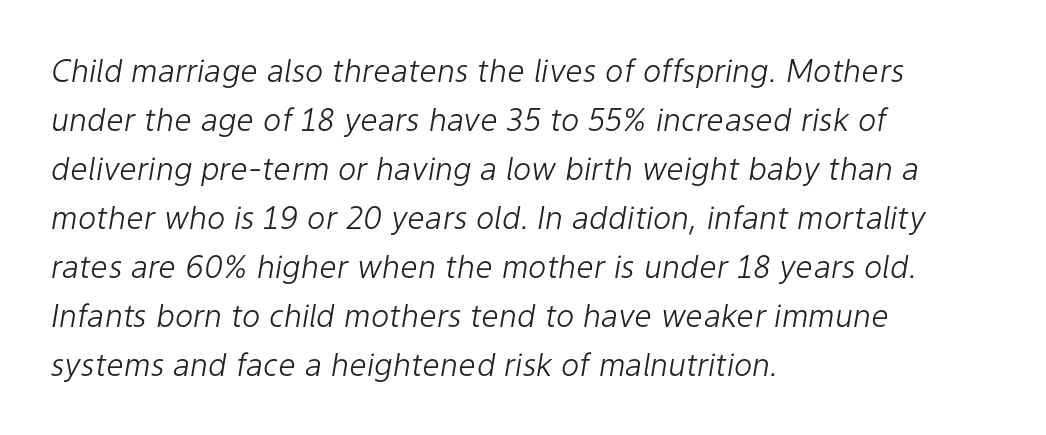
{"italic": "yes", "lean": "right", "slant_degrees": 9, "bold": "no", "weight": "light", "width": "normal", "stroke_contrast": "low", "x_height": "medium", "monospaced": "no", "underline": "no", "align": "left", "line_spacing": "normal", "line_spacing_ratio": 1.58, "letter_spacing": "normal", "letter_spacing_em": 0.0, "glyph_px": 31}
